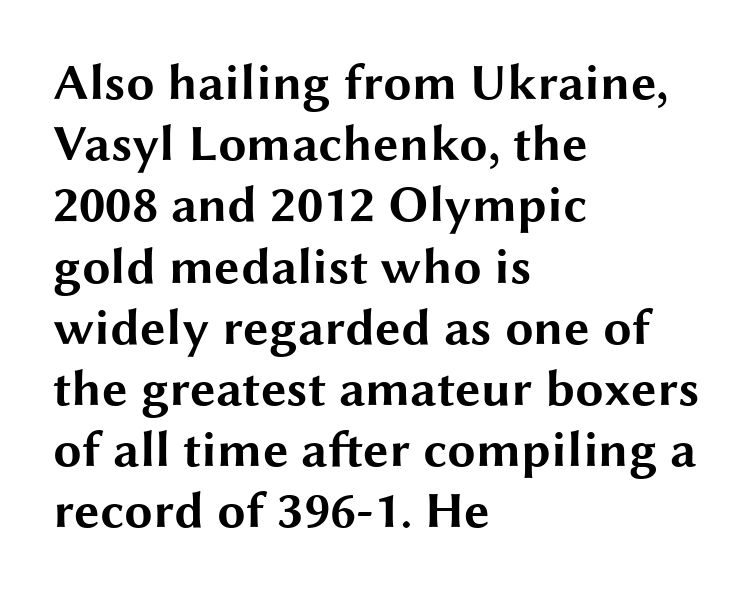
The image shows 51 px bold, wide sans-serif type, upright; set left-aligned, line spacing 1.2x, normal letter spacing, not underlined; medium stroke contrast and a medium x-height.
